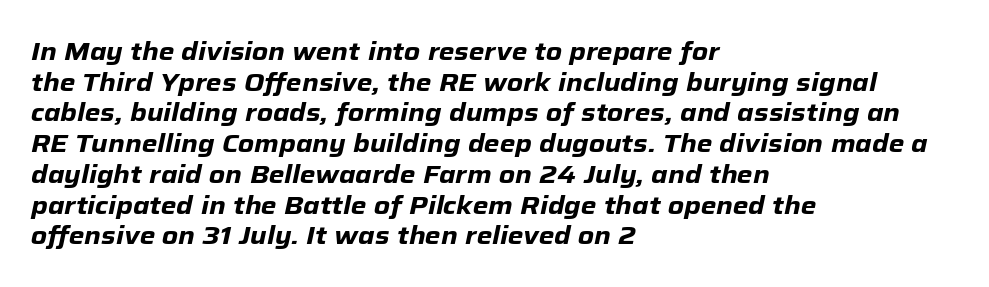
The image shows 25 px bold type, italic (leaning right); set left-aligned, line spacing 1.23x, normal letter spacing, not underlined.
